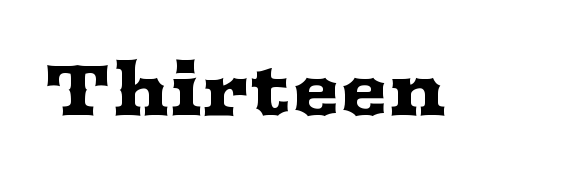
Type without underlining. Inter-character spacing is left at the font's built-in metrics. Note the varied advance widths — an 'i' is clearly narrower than an 'm'. No italicization has been applied; the sample stays upright. Look at the bottom of the vertical strokes: they flare into serifs here.
